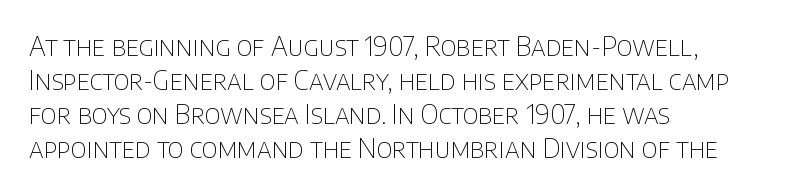
{"italic": "no", "bold": "no", "underline": "no", "align": "left", "line_spacing": "normal", "line_spacing_ratio": 1.31, "letter_spacing": "normal", "letter_spacing_em": 0.0, "glyph_px": 26}
